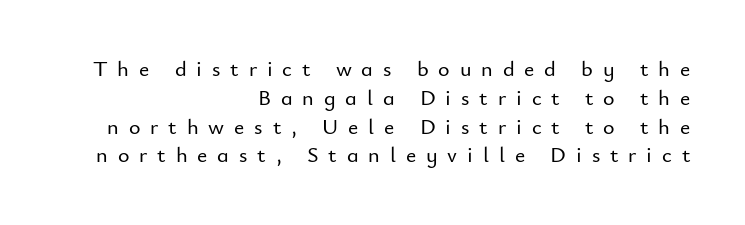
Q: Is the text italic (slanted)? A: No, it is upright.
Q: Is the text underlined? A: No.
Q: How is the paragraph aligned? A: Right-aligned.
Q: Is the spacing between letters normal or unusually wide? A: Unusually wide.
Q: Is the spacing between lines tight, normal or loose? A: Normal.
